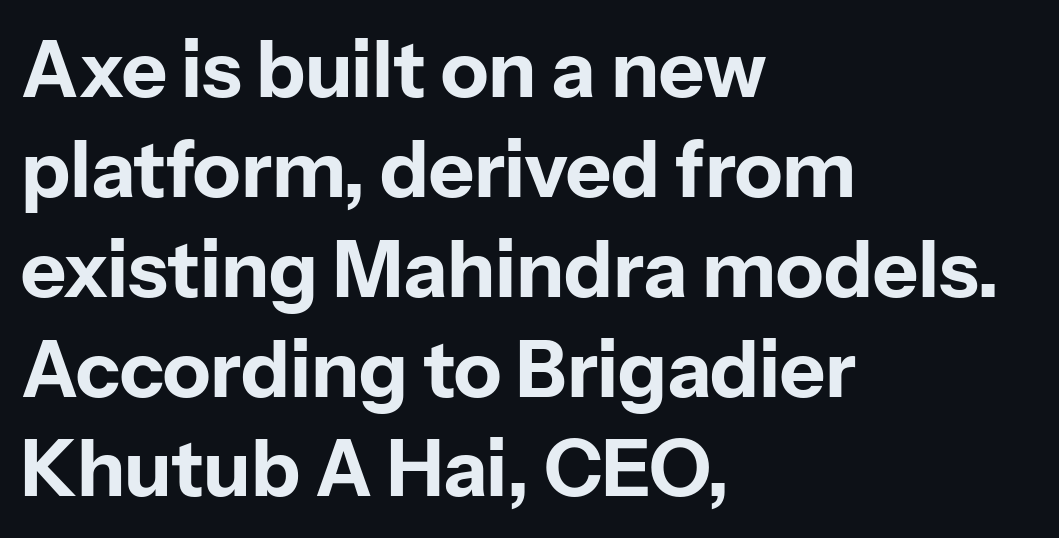
Q: Is the text bold? A: Yes.
Q: Is the text italic (slanted)? A: No, it is upright.
Q: Is the typeface a serif or a sans-serif typeface? A: Sans-serif.
Q: Is the text underlined? A: No.
Q: How is the paragraph aligned? A: Left-aligned.
Q: Is the spacing between letters normal or unusually wide? A: Normal.
Q: Is the spacing between lines tight, normal or loose? A: Normal.
Q: Width (condensed, normal, or wide)? A: Normal.
Q: Stroke contrast? A: Low.
Q: x-height? A: Medium.
Q: Monospaced? A: No.
